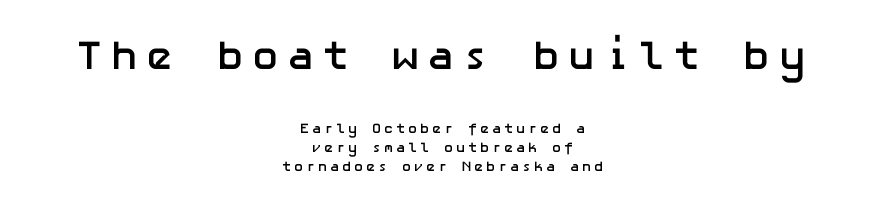
{"serif": "no", "italic": "no", "bold": "yes", "weight": "semibold", "width": "normal", "stroke_contrast": "low", "x_height": "medium", "underline": "no", "align": "center", "line_spacing": "normal", "line_spacing_ratio": 1.33, "larger_block": "first", "size_ratio": 2.93, "glyph_px": 41}
